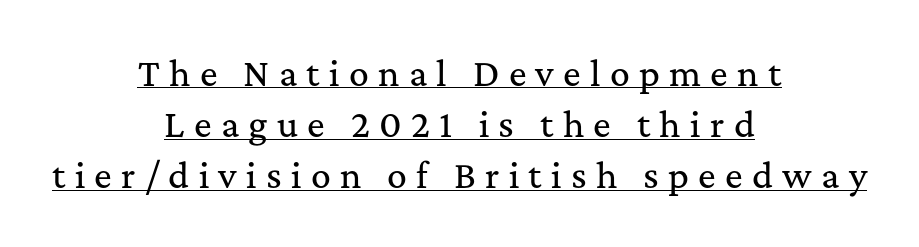
The image shows 33 px serif type, upright; set centered, normal line spacing (1.55x), unusually wide letter spacing (+0.28 em), underlined; medium stroke contrast and a medium x-height.
